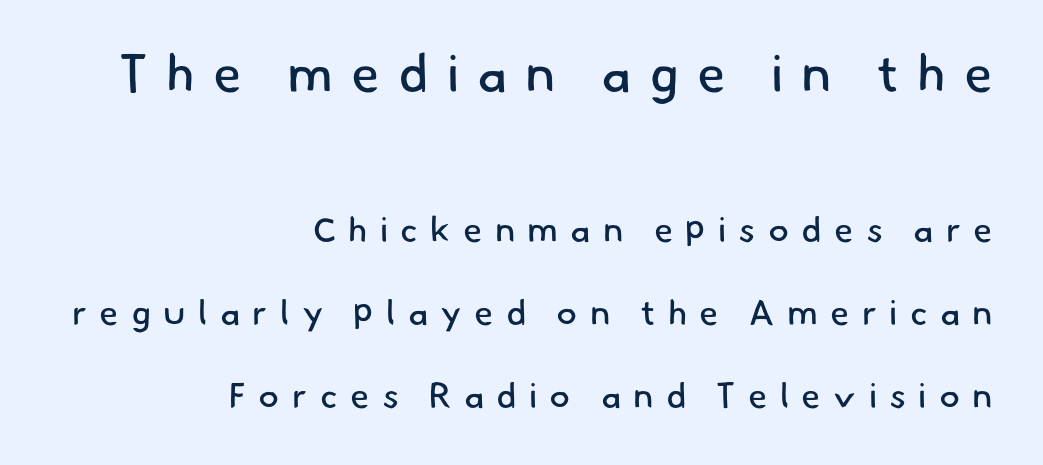
The image shows 52 px regular-weight sans-serif type; set right-aligned, loose line spacing (2.36x), unusually wide letter spacing (+0.35 em), not underlined; the first (top) block is 1.49x larger; low stroke contrast and a small x-height.
